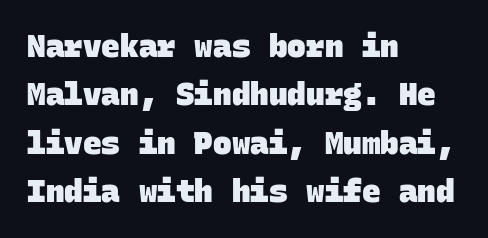
The image shows 31 px heavy sans-serif type, monospaced; set left-aligned, normal line spacing (1.56x), normal letter spacing, not underlined; low stroke contrast and a large x-height.
